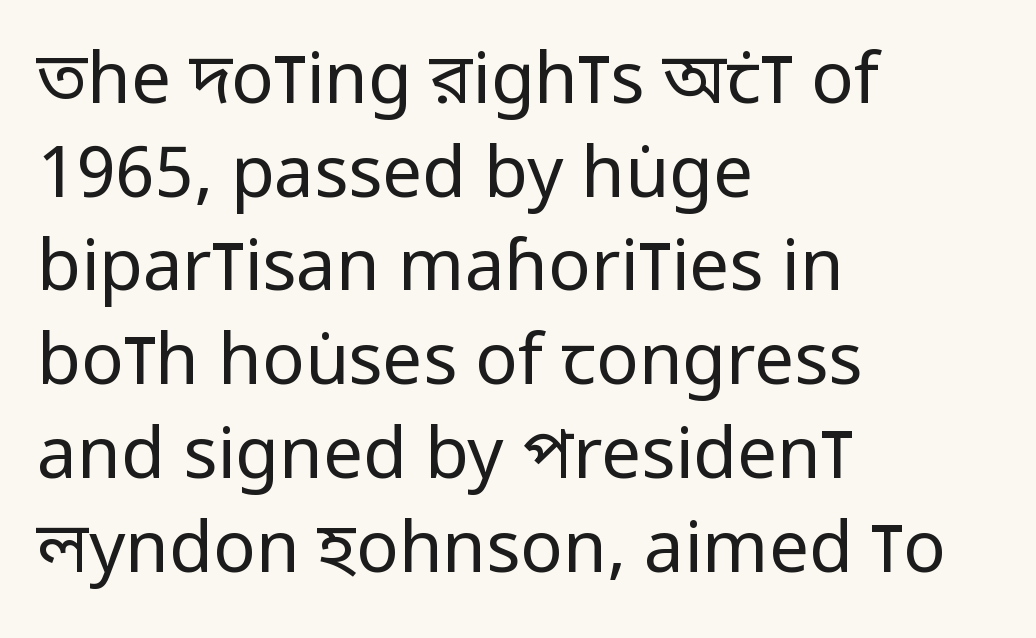
Caption: face not bold, strokes unweighted. This sample has the flowing, uneven cadence of proportional lettering. This sample is left-justified, so line endings fall wherever the words run out. Quick note: not italic, upright. One glance says typical: line gaps are just what's usual.
